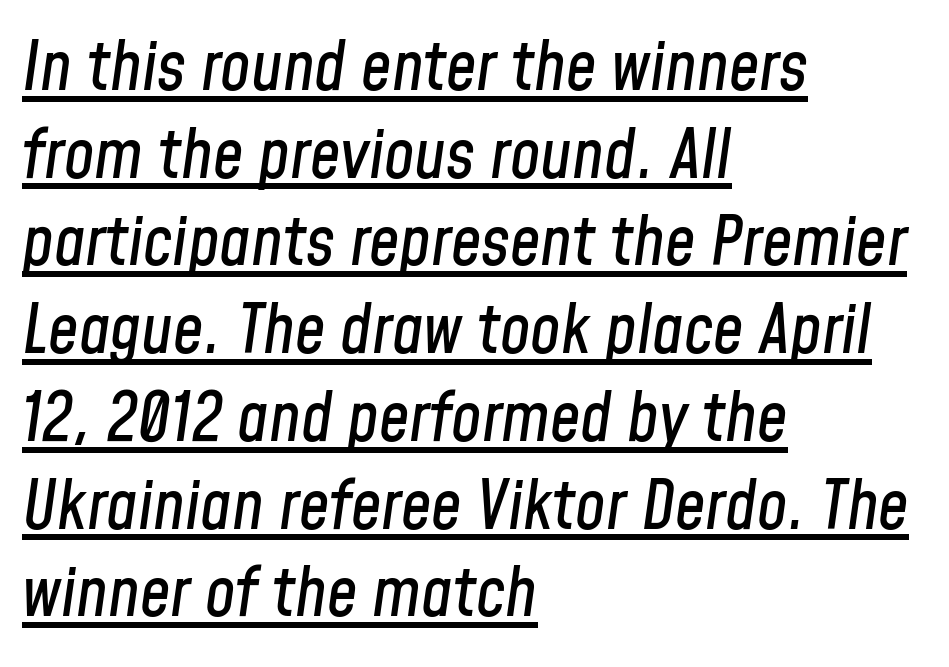
{"italic": "yes", "lean": "right", "slant_degrees": 8, "width": "condensed", "stroke_contrast": "low", "x_height": "medium", "monospaced": "no", "underline": "yes", "align": "left", "line_spacing": "normal", "line_spacing_ratio": 1.29, "letter_spacing": "normal", "letter_spacing_em": 0.0, "glyph_px": 68}
